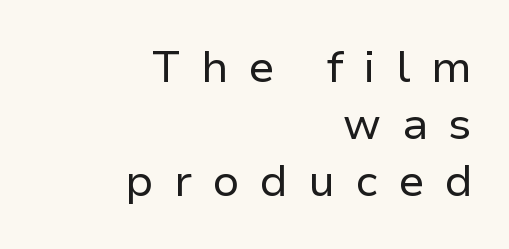
{"serif": "no", "italic": "no", "bold": "no", "weight": "regular", "width": "normal", "stroke_contrast": "low", "x_height": "medium", "monospaced": "no", "underline": "no", "align": "right", "line_spacing": "normal", "line_spacing_ratio": 1.29, "letter_spacing": "wide", "letter_spacing_em": 0.46, "glyph_px": 44}
